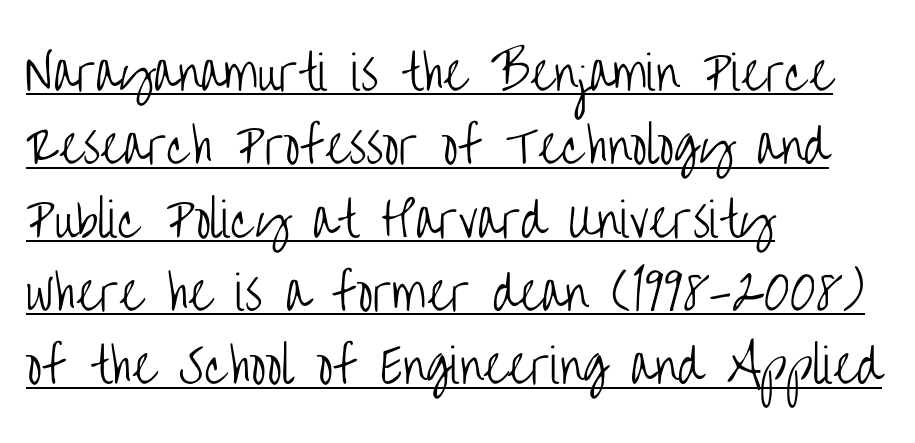
Q: Is the text bold? A: No.
Q: Is the text italic (slanted)? A: No, it is upright.
Q: Is the typeface a serif or a sans-serif typeface? A: Sans-serif.
Q: Is the text underlined? A: Yes.
Q: How is the paragraph aligned? A: Left-aligned.
Q: Is the spacing between letters normal or unusually wide? A: Normal.
Q: Is the spacing between lines tight, normal or loose? A: Normal.
Q: Width (condensed, normal, or wide)? A: Condensed.
Q: Stroke contrast? A: Low.
Q: x-height? A: Large.
Q: Monospaced? A: No.
